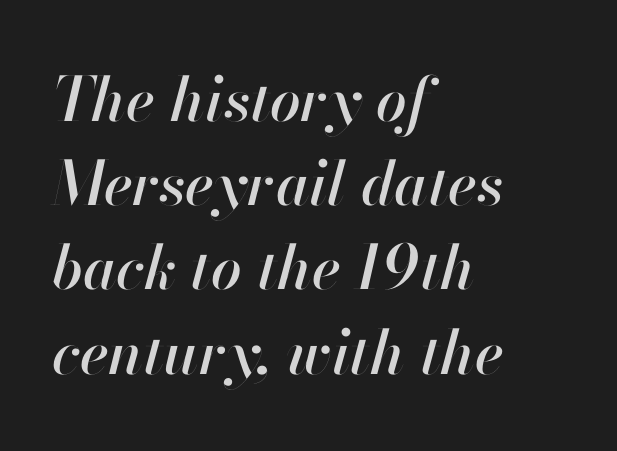
The image shows 61 px text type, italic (leaning right); set left-aligned, normal line spacing (1.38x), normal letter spacing, not underlined; high stroke contrast and a small x-height.
